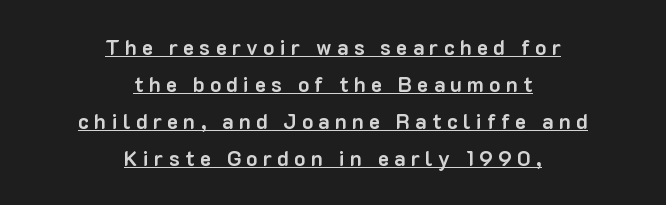
Q: Is the text bold? A: Yes.
Q: Is the text italic (slanted)? A: No, it is upright.
Q: Is the text underlined? A: Yes.
Q: How is the paragraph aligned? A: Centered.
Q: Is the spacing between letters normal or unusually wide? A: Unusually wide.
